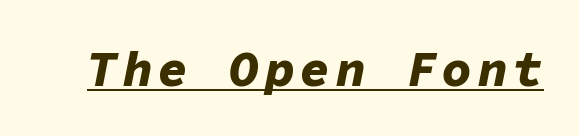
{"italic": "yes", "lean": "right", "slant_degrees": 11, "bold": "yes", "weight": "bold", "width": "normal", "stroke_contrast": "low", "x_height": "medium", "monospaced": "yes", "underline": "yes", "glyph_px": 50}
